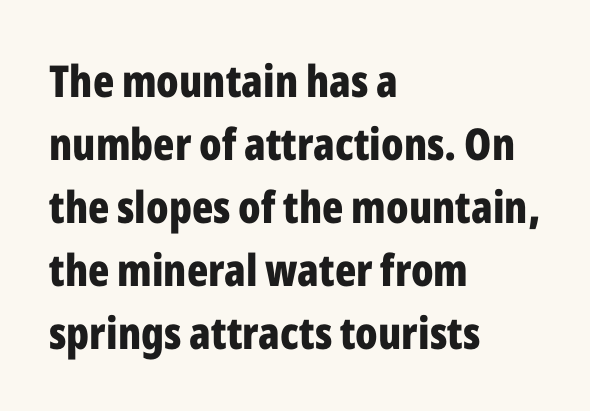
The setting favours the left margin, as ordinary paragraphs usually do. If you drew a line through each stem, it would be perfectly vertical. Glyph-to-glyph distance matches everyday printed text. Think of a printed novel: that variable character pitch is what you see here. The baseline area is clear. The typesetting leans heavy: a genuine bold.
